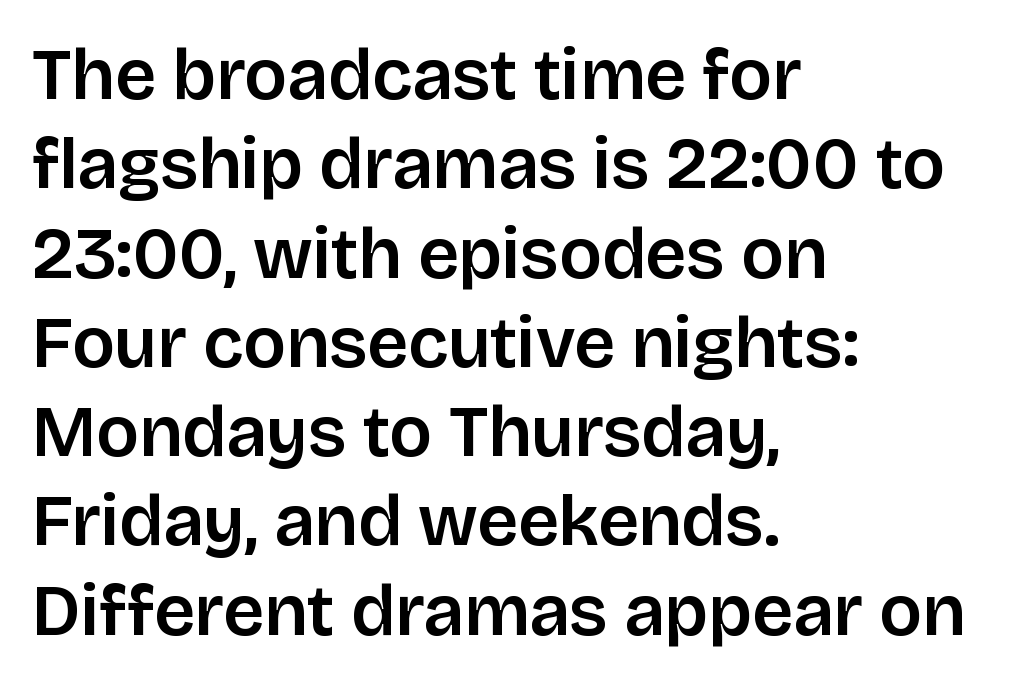
Q: Is the text italic (slanted)? A: No, it is upright.
Q: Is the typeface a serif or a sans-serif typeface? A: Sans-serif.
Q: Is the text underlined? A: No.
Q: How is the paragraph aligned? A: Left-aligned.
Q: Is the spacing between letters normal or unusually wide? A: Normal.
Q: Width (condensed, normal, or wide)? A: Normal.
Q: Stroke contrast? A: Low.
Q: x-height? A: Large.
Q: Monospaced? A: No.
